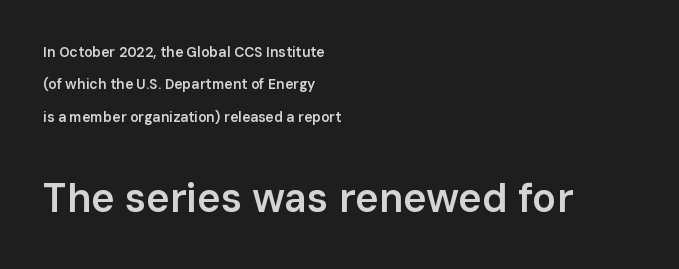
{"serif": "no", "italic": "no", "bold": "semi", "weight": "semibold", "width": "normal", "stroke_contrast": "low", "x_height": "medium", "monospaced": "no", "underline": "no", "align": "left", "line_spacing": "loose", "line_spacing_ratio": 2.31, "letter_spacing": "normal", "letter_spacing_em": 0.0, "larger_block": "second", "size_ratio": 2.86, "glyph_px": 40}
